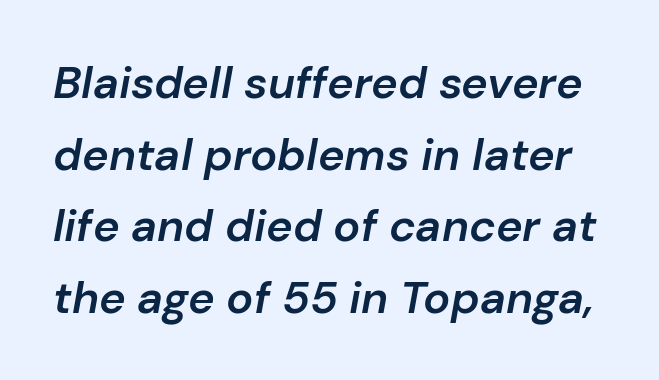
Q: Is the text bold? A: Semi-bold.
Q: Is the text italic (slanted)? A: Yes, it leans right by about 10 degrees.
Q: Is the text underlined? A: No.
Q: Is the spacing between letters normal or unusually wide? A: Normal.
Q: Is the spacing between lines tight, normal or loose? A: Normal.
Q: Width (condensed, normal, or wide)? A: Normal.
Q: Stroke contrast? A: Low.
Q: x-height? A: Medium.
Q: Monospaced? A: No.
